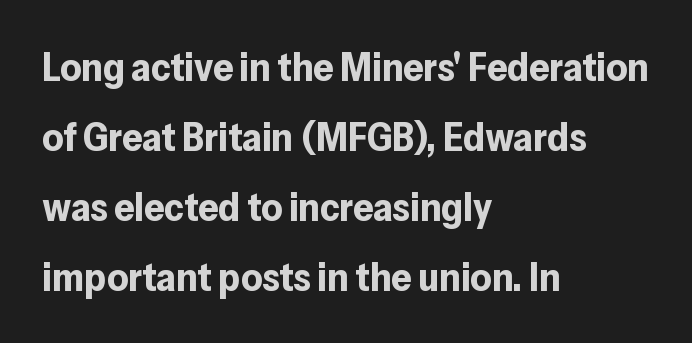
The foot of each line stays bare and open. One-word summary of the alignment: left. Caption: standard tracking, unaltered. Do the characters align in a grid? No, the font is proportional. Strokes here are thick enough to call this a true bold. Check where the strokes stop: nothing finishes them off — pure sans.
